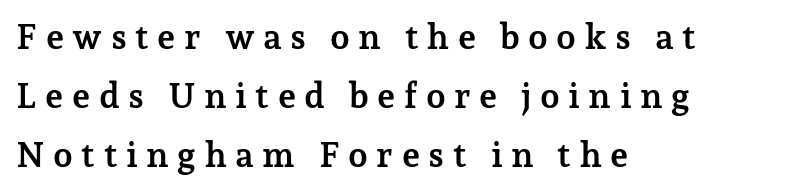
The image shows 35 px semibold serif type, upright; set left-aligned, normal line spacing (1.68x), unusually wide letter spacing (+0.24 em), not underlined; low stroke contrast and a medium x-height.
